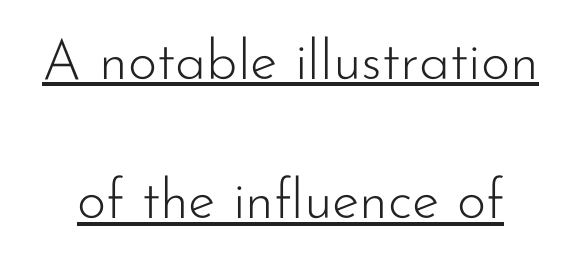
This sample uses a sans-serif face. Underline: present. How are the letters spaced? Ordinarily, with no added tracking. Vertical spacing — loose. These lines are rendered in a variable-pitch font. Do the letters lean? They stand straight.
